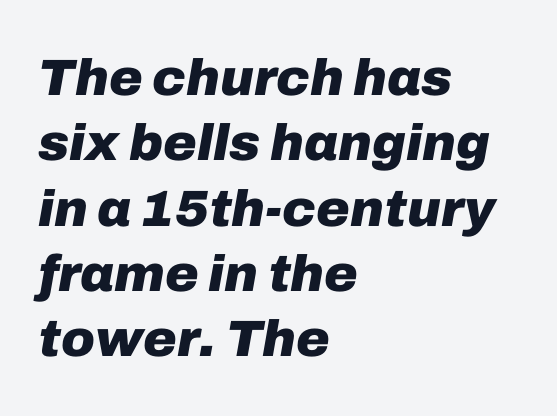
The image shows 51 px heavy type, italic (leaning right); set left-aligned, normal line spacing (1.28x), normal letter spacing, not underlined; low stroke contrast and a medium x-height.
